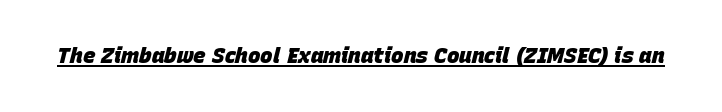
{"italic": "yes", "lean": "right", "slant_degrees": 15, "bold": "yes", "underline": "yes", "letter_spacing": "normal", "letter_spacing_em": 0.0, "glyph_px": 21}
